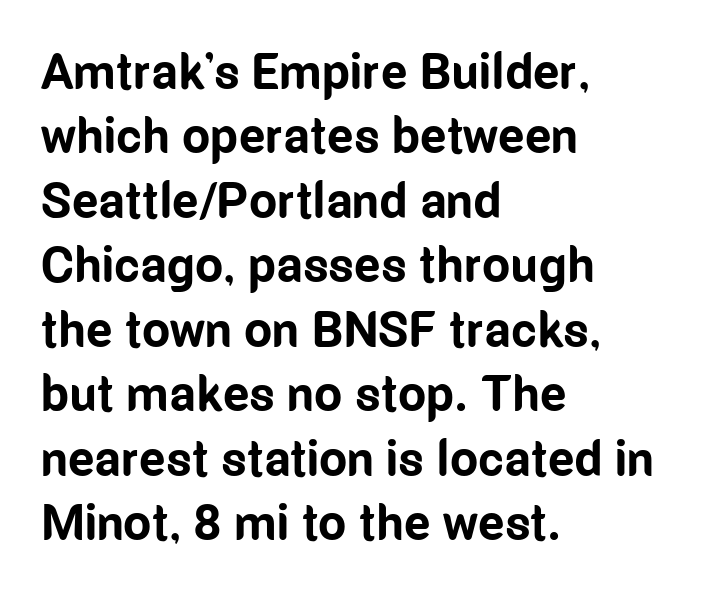
The image shows 50 px bold, condensed sans-serif type, upright; set left-aligned, normal line spacing (1.29x), normal letter spacing, not underlined; low stroke contrast and a medium x-height.
